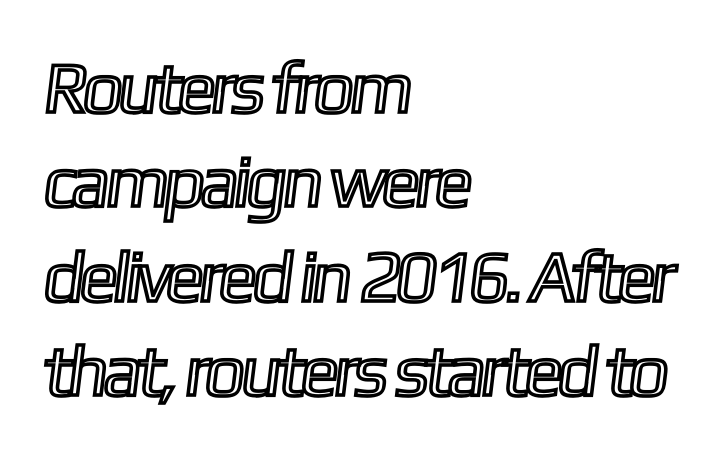
This sample uses plain, unmodified letter spacing. Does the copy run flush right? No — it runs flush left. A bare baseline throughout the passage. The block of text has a typical density, with ordinary space between rows.
